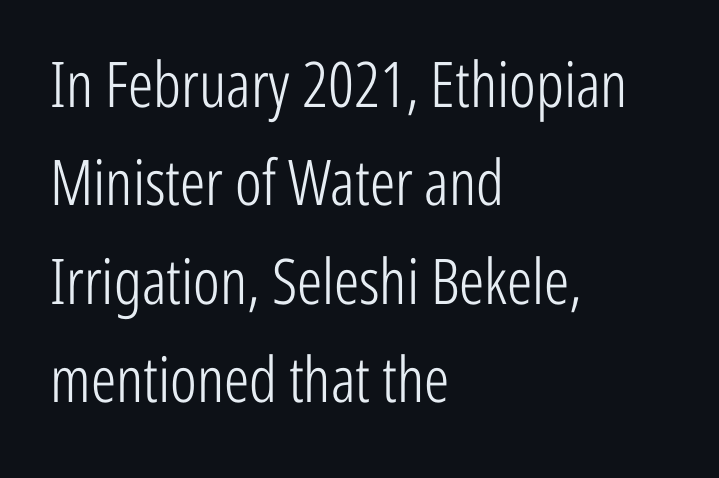
The image shows 63 px light, condensed sans-serif type, upright; set left-aligned, normal line spacing (1.56x), normal letter spacing, not underlined; low stroke contrast and a medium x-height.
